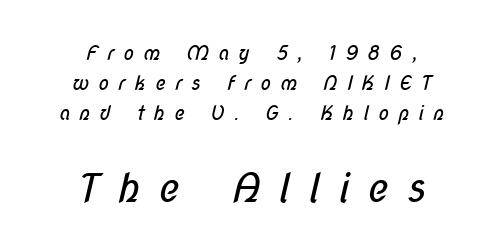
The image shows 40 px regular-weight, condensed sans-serif type; set centered, normal line spacing (1.51x), unusually wide letter spacing (+0.45 em), not underlined; the second (bottom) block is 2.0x larger; low stroke contrast and a medium x-height.
